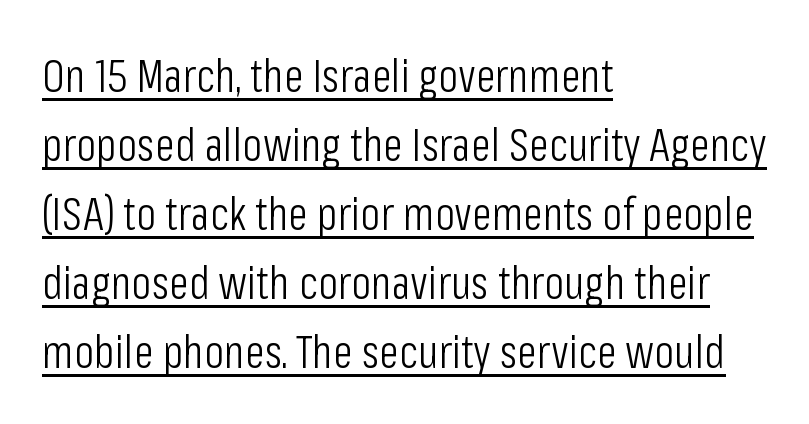
The image shows 46 px light, condensed sans-serif type, upright; set left-aligned, normal line spacing (1.5x), normal letter spacing, underlined; low stroke contrast and a medium x-height.
